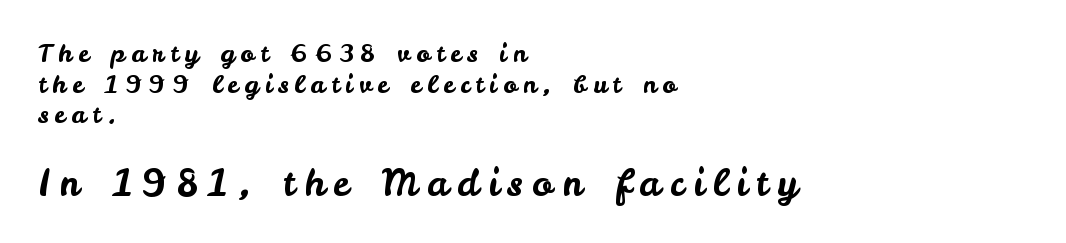
The image shows 37 px sans-serif type; set left-aligned, line spacing 1.23x, unusually wide letter spacing (+0.25 em), not underlined; the second (bottom) block is 1.48x larger; low stroke contrast and a small x-height.
